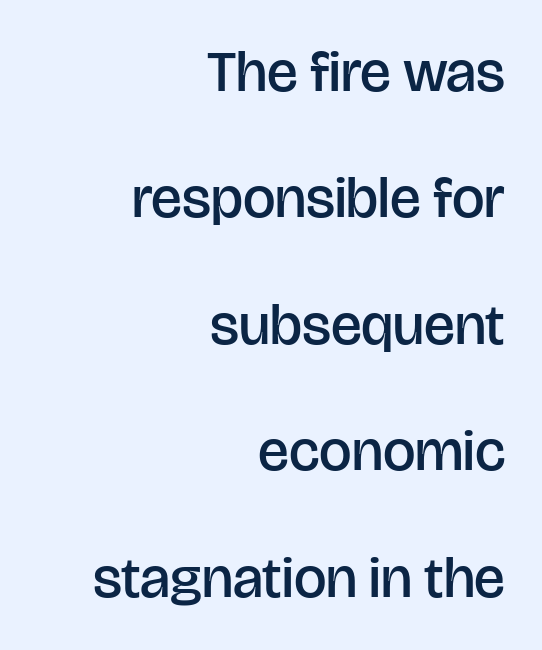
Q: Is the text bold? A: Semi-bold.
Q: Is the text italic (slanted)? A: No, it is upright.
Q: Is the typeface a serif or a sans-serif typeface? A: Sans-serif.
Q: Is the text underlined? A: No.
Q: How is the paragraph aligned? A: Right-aligned.
Q: Is the spacing between letters normal or unusually wide? A: Normal.
Q: Is the spacing between lines tight, normal or loose? A: Loose.
Q: Width (condensed, normal, or wide)? A: Normal.
Q: Stroke contrast? A: Low.
Q: x-height? A: Large.
Q: Monospaced? A: No.
